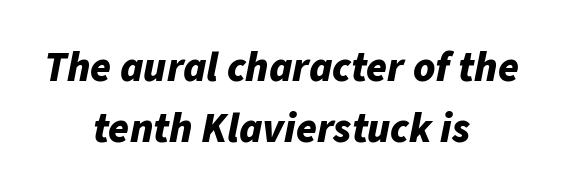
{"italic": "yes", "lean": "right", "slant_degrees": 11, "bold": "yes", "weight": "bold", "width": "normal", "stroke_contrast": "low", "x_height": "medium", "monospaced": "no", "underline": "no", "align": "center", "line_spacing": "normal", "line_spacing_ratio": 1.45, "letter_spacing": "normal", "letter_spacing_em": 0.0, "glyph_px": 42}
